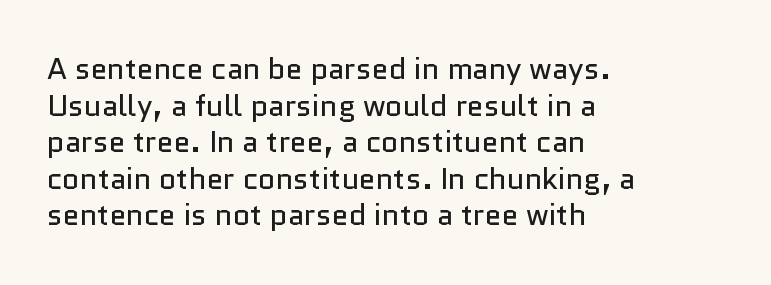
The image shows 30 px regular-weight sans-serif type, upright; set left-aligned, line spacing 1.22x, normal letter spacing, not underlined; low stroke contrast and a medium x-height.
